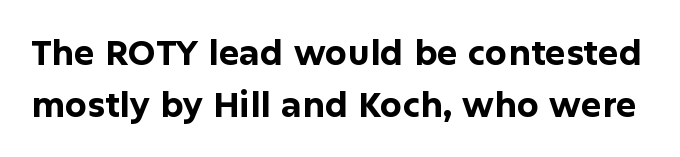
Interline gaps are of average width in this sample. As a designer I'd log this as weight 700, bold. Descenders are the only things crossing below the line. Font category for this specimen: sans-serif.
